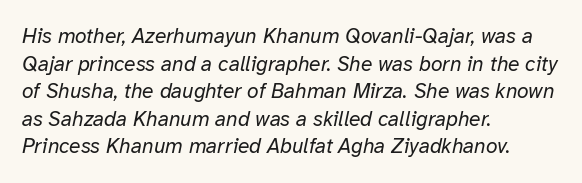
{"italic": "yes", "lean": "right", "slant_degrees": 12, "bold": "no", "underline": "no", "align": "left", "line_spacing": "normal", "line_spacing_ratio": 1.31, "letter_spacing": "normal", "letter_spacing_em": 0.0, "glyph_px": 21}
